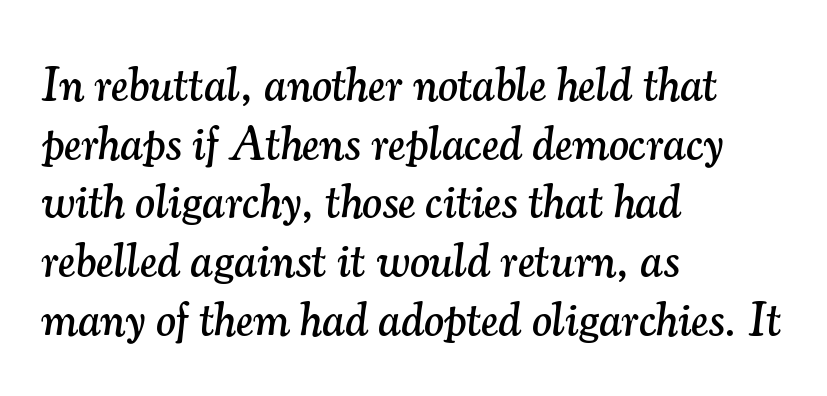
{"serif": "yes", "italic": "yes", "lean": "right", "slant_degrees": 7, "width": "normal", "stroke_contrast": "medium", "x_height": "small", "monospaced": "no", "underline": "no", "align": "left", "line_spacing": "normal", "line_spacing_ratio": 1.25, "letter_spacing": "normal", "letter_spacing_em": 0.0, "glyph_px": 47}
